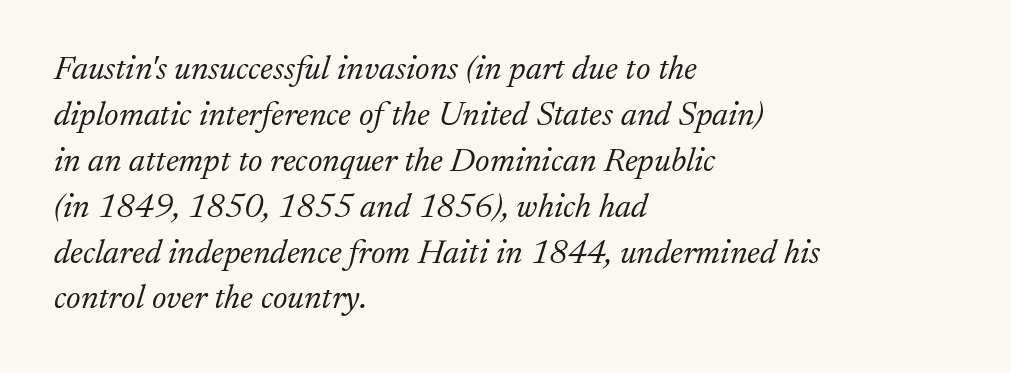
Q: Is the text bold? A: No.
Q: Is the text italic (slanted)? A: Yes, it leans right by about 17 degrees.
Q: Is the typeface a serif or a sans-serif typeface? A: Serif.
Q: Is the text underlined? A: No.
Q: How is the paragraph aligned? A: Left-aligned.
Q: Is the spacing between letters normal or unusually wide? A: Normal.
Q: Is the spacing between lines tight, normal or loose? A: Normal.
Q: Width (condensed, normal, or wide)? A: Normal.
Q: Stroke contrast? A: Low.
Q: x-height? A: Medium.
Q: Monospaced? A: No.
